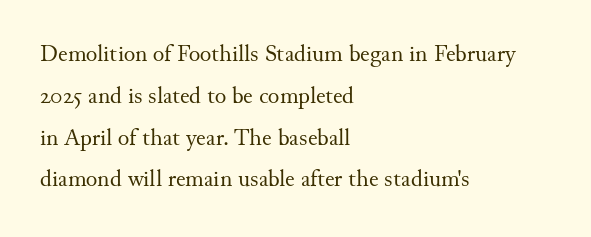
Underline: absent. The passage shown has conventional tracking throughout. Is the block centered? No — it sits flush against the left margin. Stem width sits at or under what a default text font uses. When letters stand straight like this, we call the style roman or upright.
